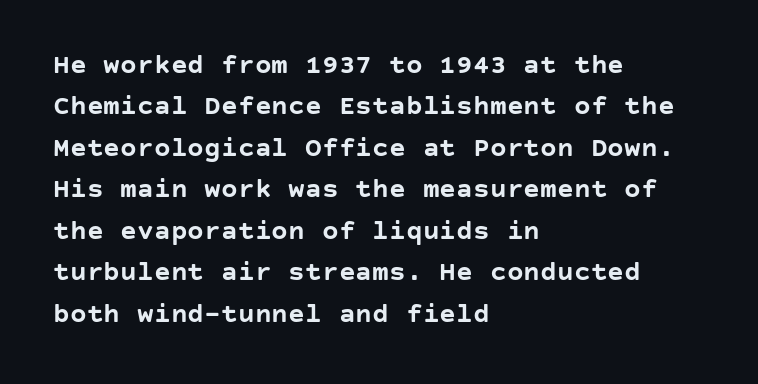
The image shows 28 px semibold sans-serif type, upright; set left-aligned, normal line spacing (1.48x), normal letter spacing, not underlined; low stroke contrast and a large x-height.
